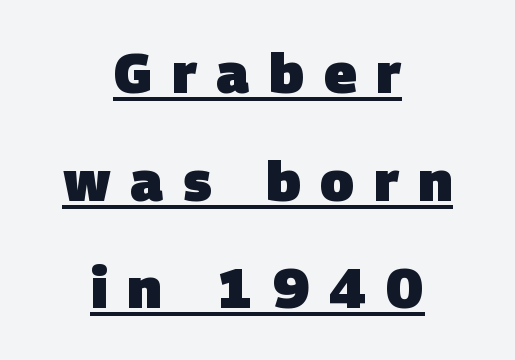
{"serif": "no", "bold": "yes", "weight": "heavy", "width": "normal", "stroke_contrast": "low", "x_height": "large", "monospaced": "no", "underline": "yes", "align": "center", "line_spacing": "loose", "line_spacing_ratio": 1.92, "letter_spacing": "wide", "letter_spacing_em": 0.35, "glyph_px": 56}
